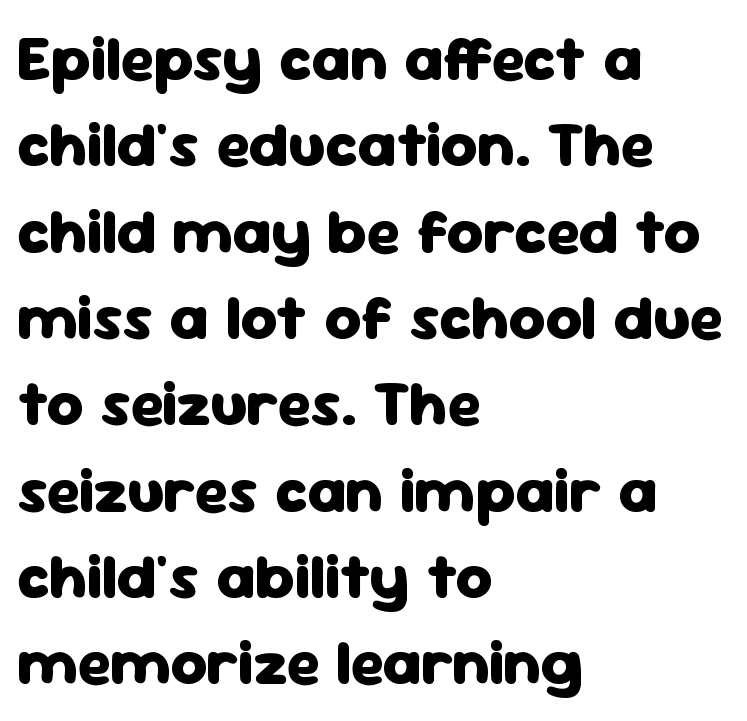
Q: Is the text bold? A: Yes.
Q: Is the text italic (slanted)? A: No, it is upright.
Q: Is the typeface a serif or a sans-serif typeface? A: Sans-serif.
Q: Is the text underlined? A: No.
Q: How is the paragraph aligned? A: Left-aligned.
Q: Is the spacing between letters normal or unusually wide? A: Normal.
Q: Is the spacing between lines tight, normal or loose? A: Normal.
Q: Width (condensed, normal, or wide)? A: Normal.
Q: Stroke contrast? A: Low.
Q: x-height? A: Medium.
Q: Monospaced? A: No.
